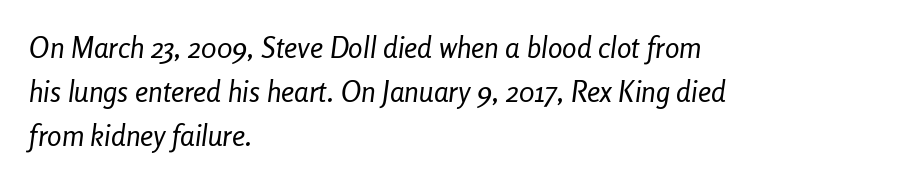
The image shows 29 px regular-weight, condensed type, italic (leaning right); set left-aligned, normal line spacing (1.51x), normal letter spacing, not underlined; low stroke contrast and a medium x-height.
